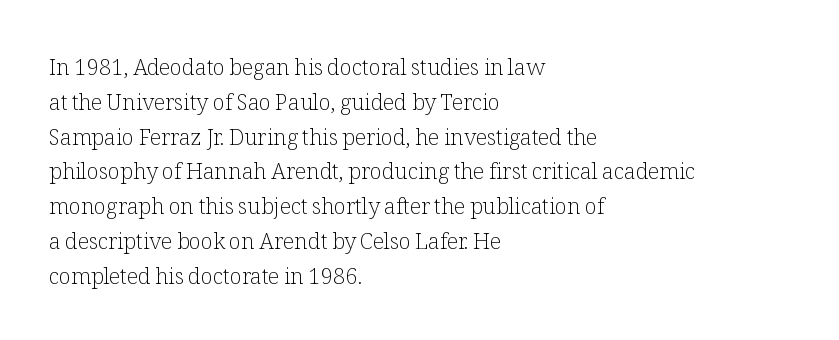
{"italic": "no", "bold": "no", "underline": "no", "align": "left", "line_spacing": "normal", "line_spacing_ratio": 1.58, "letter_spacing": "normal", "letter_spacing_em": 0.0, "glyph_px": 22}
